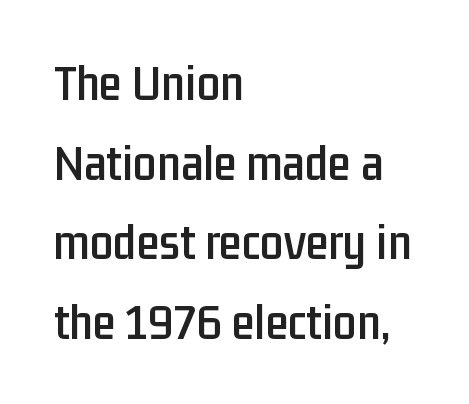
{"serif": "no", "italic": "no", "width": "condensed", "stroke_contrast": "low", "x_height": "medium", "monospaced": "no", "underline": "no", "align": "left", "line_spacing": "normal", "line_spacing_ratio": 1.53, "letter_spacing": "normal", "letter_spacing_em": 0.0, "glyph_px": 52}
